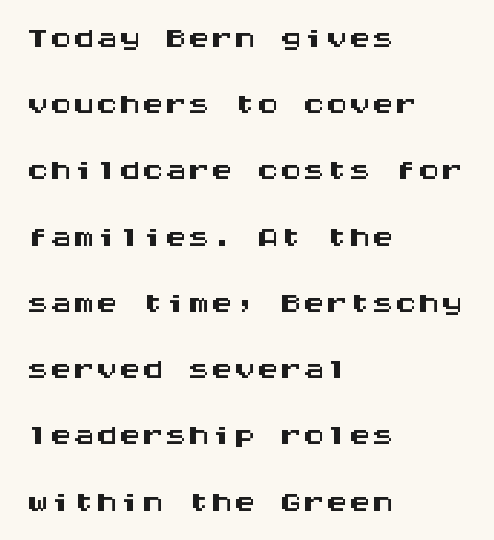
Spacing verdict: monospaced, one width for all characters. Here the glyphs are tracked normally, forming tight word shapes. You can tell it's not italic because the verticals are truly vertical. Regarding leading, the lines here are spaced in the standard way.
